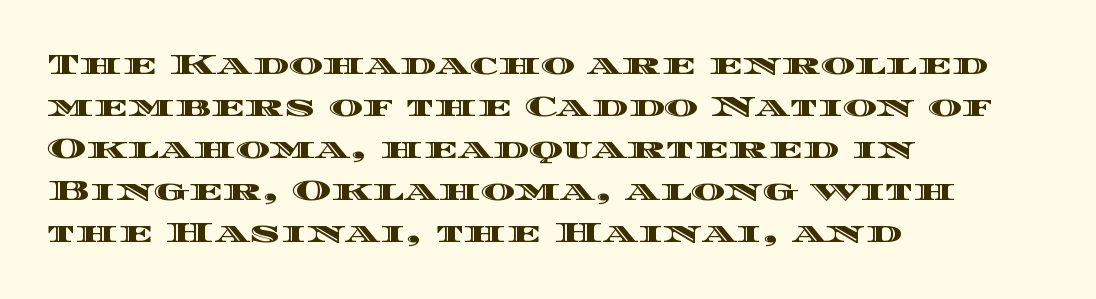
The image shows 29 px wide type, upright; set left-aligned, normal line spacing (1.45x), normal letter spacing, not underlined; a large x-height.
